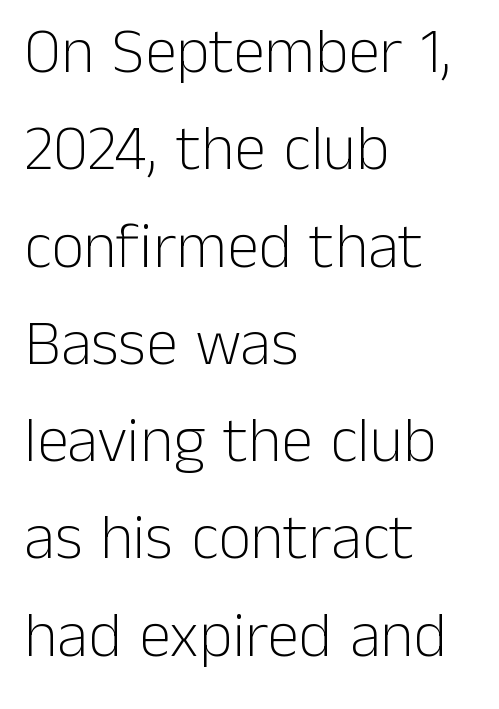
The image shows 64 px light sans-serif type, upright; set left-aligned, normal line spacing (1.52x), normal letter spacing, not underlined; low stroke contrast and a medium x-height.
